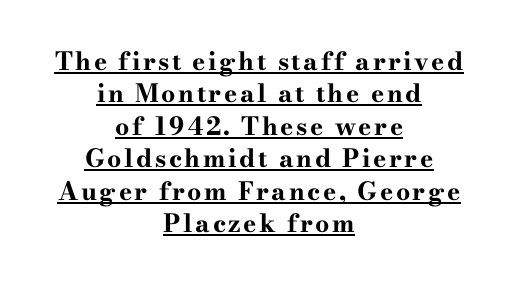
Q: Is the text bold? A: Yes.
Q: Is the text italic (slanted)? A: No, it is upright.
Q: Is the text underlined? A: Yes.
Q: How is the paragraph aligned? A: Centered.
Q: Is the spacing between lines tight, normal or loose? A: Normal.
